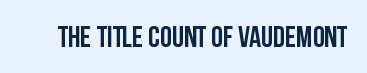
The image shows 30 px semibold, condensed sans-serif type, upright; set normal letter spacing, not underlined; low stroke contrast and a large x-height.
